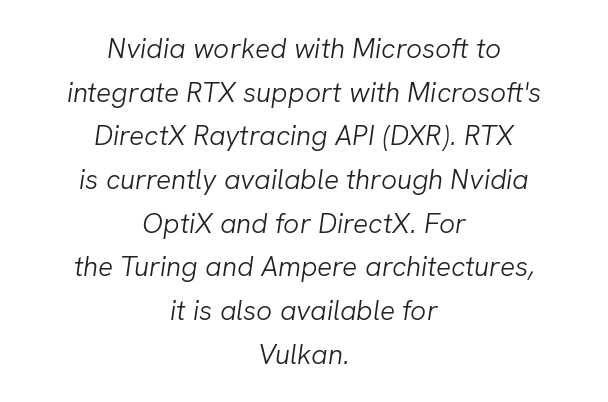
Summary of vertical rhythm: regular, with standard interline spacing. Glyph-to-glyph distance matches everyday printed text. Character widths vary here, with narrow letters taking less room than wide ones. Observe the lean: these are italic letterforms. Each row of text sits above clean, open space. The paragraph has two soft edges and a firm central axis.
